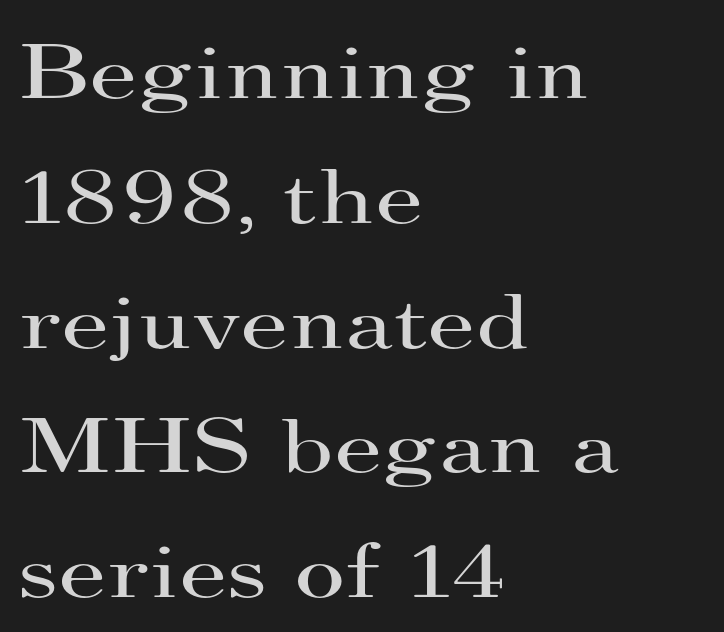
The image shows 79 px regular-weight, wide serif type, upright; set left-aligned, normal line spacing (1.58x), normal letter spacing, not underlined; high stroke contrast and a small x-height.
